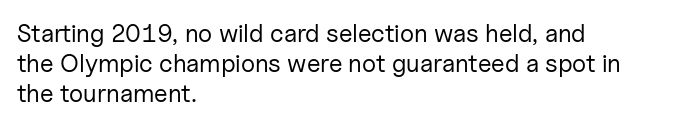
In terms of posture, this sample is upright. The rendering keeps characters at their native spacing. Caption: face not bold, strokes unweighted. The string is rendered with underlining switched off. Horizontal alignment here is leftward, the default for most running prose.
